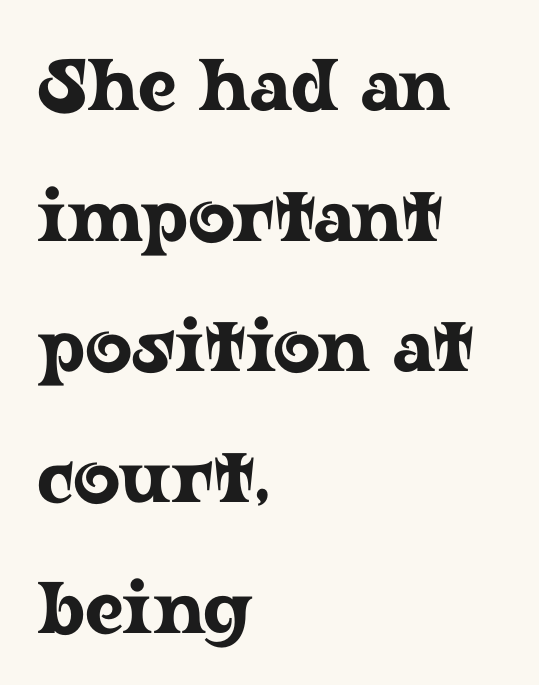
{"serif": "yes", "italic": "no", "width": "wide", "stroke_contrast": "low", "x_height": "medium", "monospaced": "no", "underline": "no", "align": "left", "line_spacing_ratio": 1.79, "letter_spacing": "normal", "letter_spacing_em": 0.0, "glyph_px": 73}
